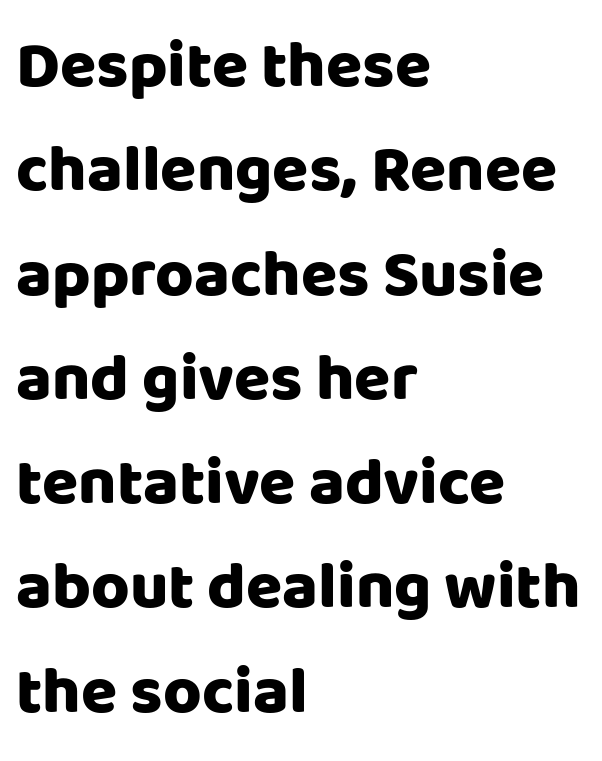
Descenders are the only things crossing below the line. Varying glyph widths throughout — classic text-font behaviour. Between one letter and the next there's only the usual sliver of space. Examine the stroke ends and you'll find no serifs. Notice how descenders clear the ascenders below comfortably — that's standard leading.
